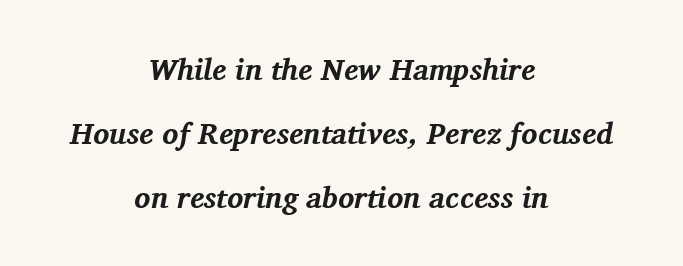
{"serif": "yes", "italic": "yes", "lean": "right", "slant_degrees": 11, "bold": "yes", "weight": "bold", "width": "normal", "stroke_contrast": "medium", "x_height": "medium", "monospaced": "no", "underline": "no", "align": "center", "line_spacing": "loose", "line_spacing_ratio": 2.13, "letter_spacing": "normal", "letter_spacing_em": 0.0, "glyph_px": 30}
